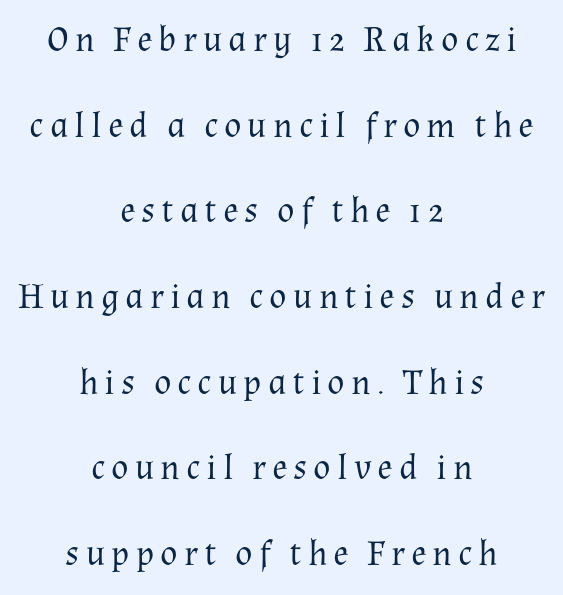
The image shows 36 px regular-weight serif type, upright; set centered, loose line spacing (2.38x), not underlined; medium stroke contrast and a medium x-height.
